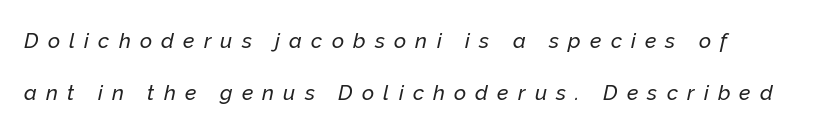
Q: Is the text italic (slanted)? A: Yes, it leans right by about 12 degrees.
Q: Is the text underlined? A: No.
Q: Is the spacing between letters normal or unusually wide? A: Unusually wide.
Q: Is the spacing between lines tight, normal or loose? A: Loose.
